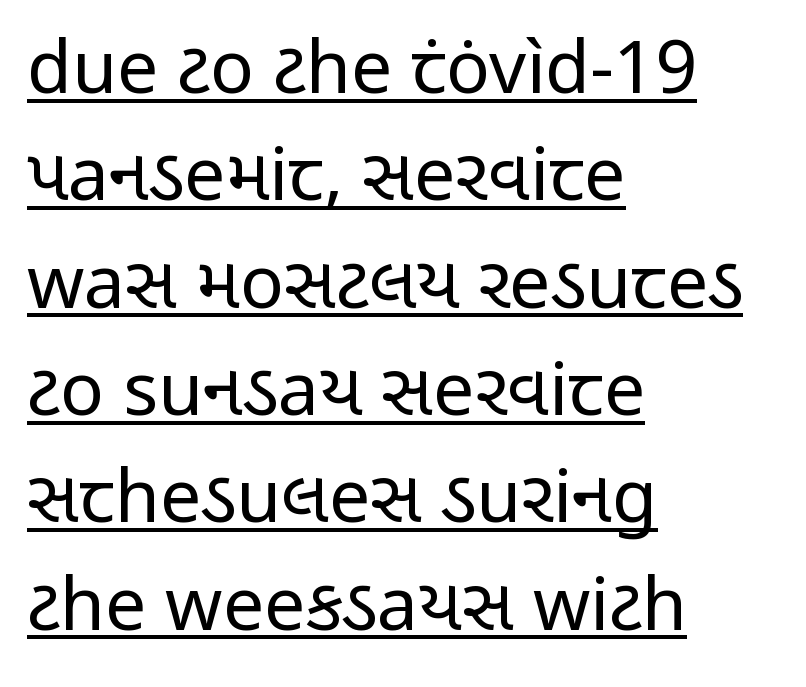
Q: Is the text bold? A: No.
Q: Is the text italic (slanted)? A: No, it is upright.
Q: Is the typeface a serif or a sans-serif typeface? A: Sans-serif.
Q: Is the text underlined? A: Yes.
Q: How is the paragraph aligned? A: Left-aligned.
Q: Is the spacing between letters normal or unusually wide? A: Normal.
Q: Is the spacing between lines tight, normal or loose? A: Normal.
Q: Width (condensed, normal, or wide)? A: Condensed.
Q: Stroke contrast? A: Low.
Q: x-height? A: Medium.
Q: Monospaced? A: No.
